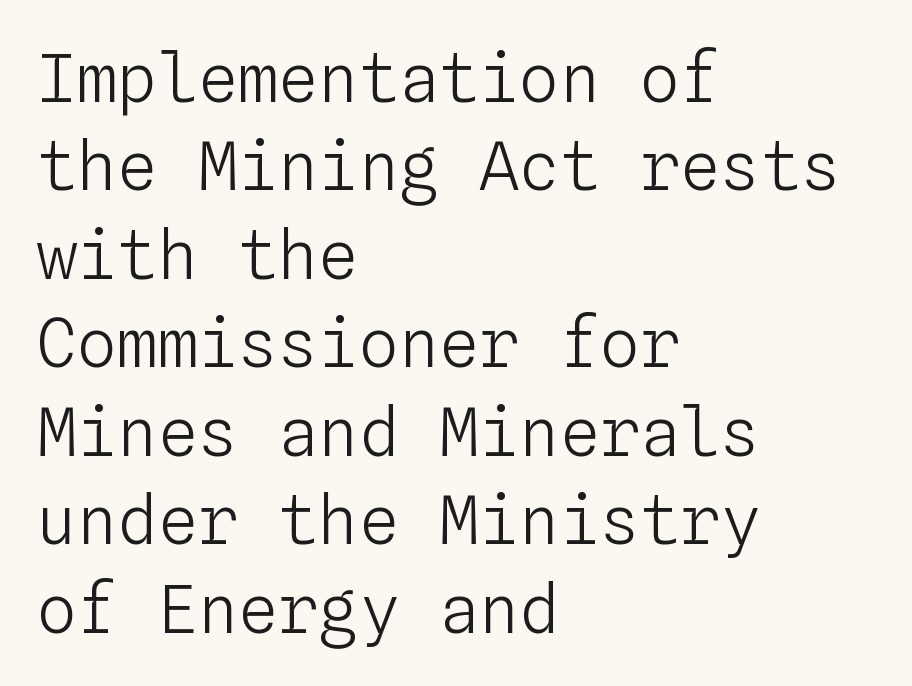
Vertically, the passage feels balanced, rows spaced as you'd expect. Horizontally, the lines are justified to the leading edge only. Looks like terminal output: every glyph gets an equal slot. Between one letter and the next there's only the usual sliver of space. This reads as an unemphasized weight, regular at the heaviest.
